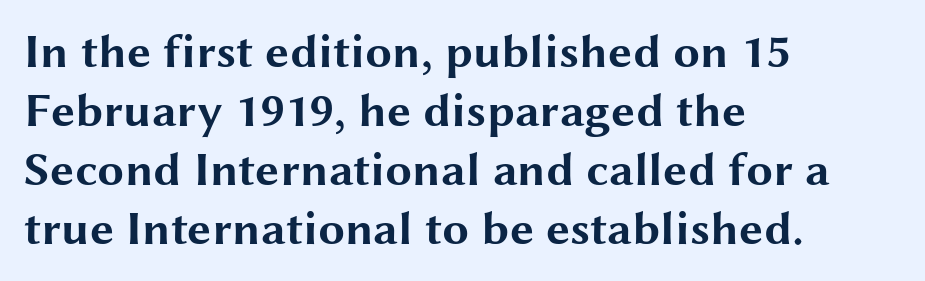
{"serif": "no", "italic": "no", "bold": "yes", "weight": "bold", "width": "wide", "stroke_contrast": "medium", "x_height": "medium", "monospaced": "no", "underline": "no", "align": "left", "line_spacing_ratio": 1.23, "letter_spacing": "normal", "letter_spacing_em": 0.0, "glyph_px": 48}
